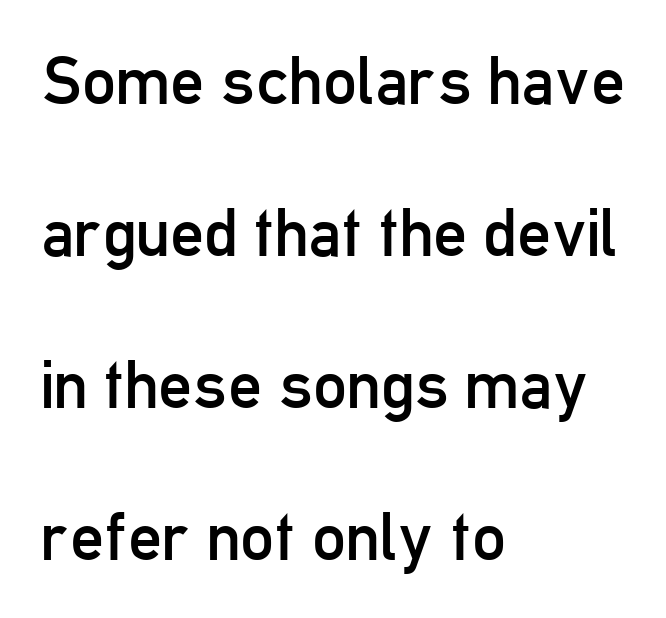
The weight tops out at a normal text grade. The rendering keeps characters at their native spacing. Type without underlining. This is sans-serif lettering, the kind often seen on screens and signage.
